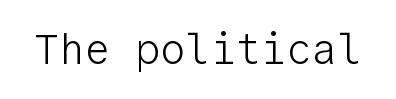
Q: Is the text bold? A: No.
Q: Is the text italic (slanted)? A: No, it is upright.
Q: Is the typeface a serif or a sans-serif typeface? A: Sans-serif.
Q: Is the text underlined? A: No.
Q: Is the spacing between letters normal or unusually wide? A: Normal.
Q: Width (condensed, normal, or wide)? A: Normal.
Q: Stroke contrast? A: Low.
Q: x-height? A: Medium.
Q: Monospaced? A: Yes.
